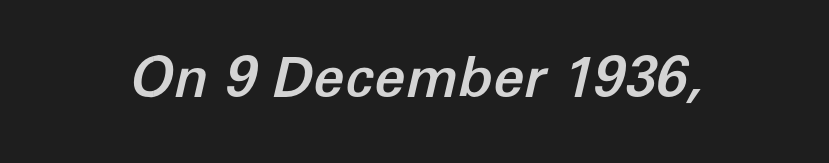
In terms of posture, this sample is oblique. The baseline area is clear. Observe the ordinary spacing: letters are neighbours, not strangers. The face used here is proportionally spaced, like ordinary book or web type.
